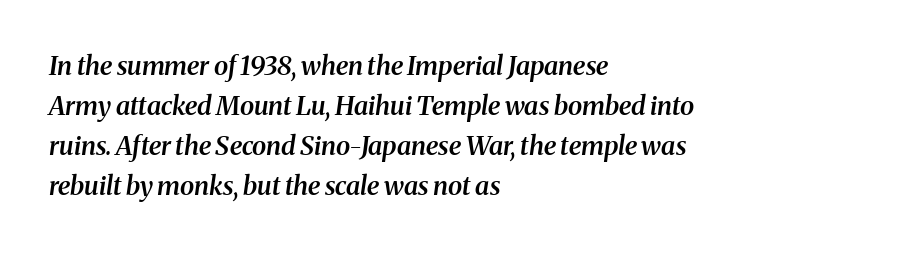
{"italic": "yes", "lean": "right", "slant_degrees": 8, "bold": "semi", "underline": "no", "align": "left", "line_spacing": "normal", "line_spacing_ratio": 1.54, "letter_spacing": "normal", "letter_spacing_em": 0.0, "glyph_px": 26}
